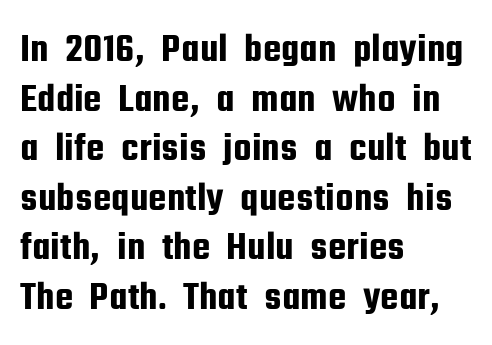
The image shows 41 px condensed sans-serif type, upright; set left-aligned, line spacing 1.21x, normal letter spacing, not underlined; low stroke contrast and a medium x-height.
